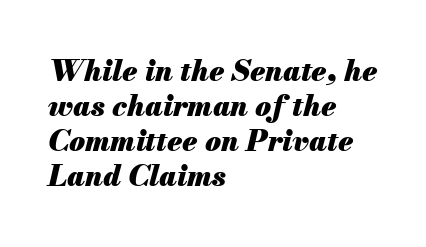
Typeset ragged right — the left edge is the straight one. How are the letters spaced? Ordinarily, with no added tracking. The face used here is proportionally spaced, like ordinary book or web type. Pretty heavy lettering here — definitely bold.
